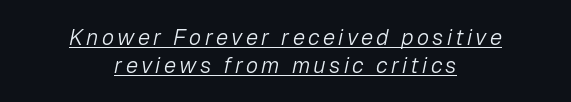
The image shows 22 px text type, italic (leaning right); set centered, normal line spacing (1.27x), underlined.
